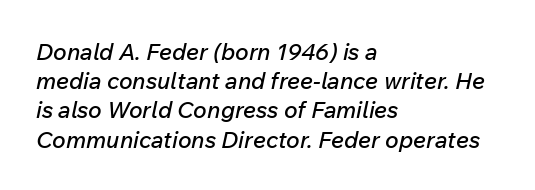
{"italic": "yes", "lean": "right", "slant_degrees": 12, "underline": "no", "align": "left", "line_spacing": "normal", "line_spacing_ratio": 1.27, "letter_spacing": "normal", "letter_spacing_em": 0.0, "glyph_px": 23}
